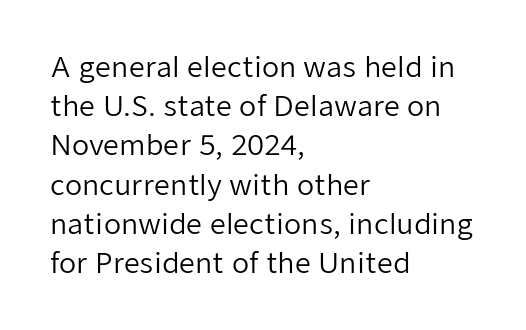
Vertically, the passage feels balanced, rows spaced as you'd expect. You can tell it's not italic because the verticals are truly vertical. This is sans-serif lettering, the kind often seen on screens and signage. Descenders are the only things crossing below the line.
